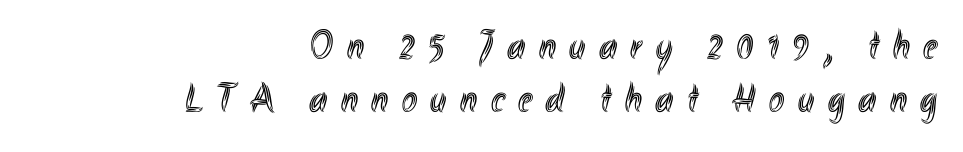
Q: Is the text italic (slanted)? A: Yes.
Q: Is the text underlined? A: No.
Q: How is the paragraph aligned? A: Right-aligned.
Q: Is the spacing between letters normal or unusually wide? A: Unusually wide.
Q: Is the spacing between lines tight, normal or loose? A: Normal.
Q: Width (condensed, normal, or wide)? A: Condensed.
Q: x-height? A: Small.
Q: Monospaced? A: No.
